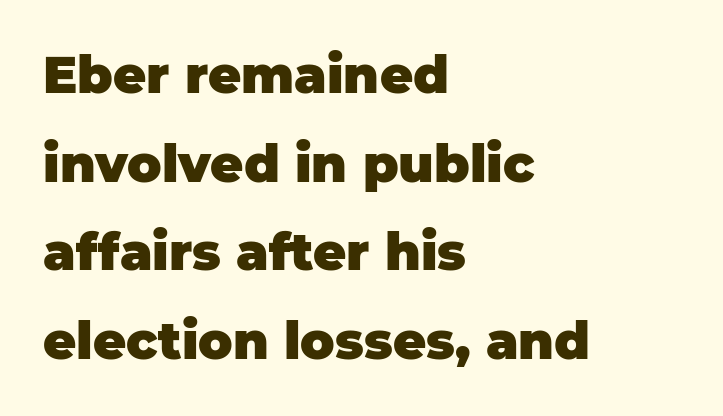
The image shows 51 px heavy sans-serif type, upright; set left-aligned, line spacing 1.74x, normal letter spacing, not underlined; low stroke contrast and a large x-height.
